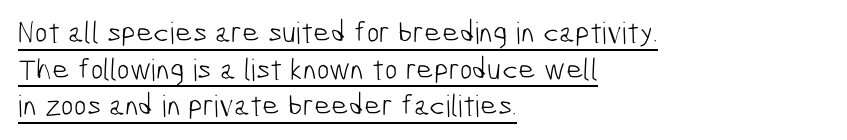
The image shows 30 px light, condensed sans-serif type; set left-aligned, line spacing 1.22x, normal letter spacing, underlined; low stroke contrast and a medium x-height.
